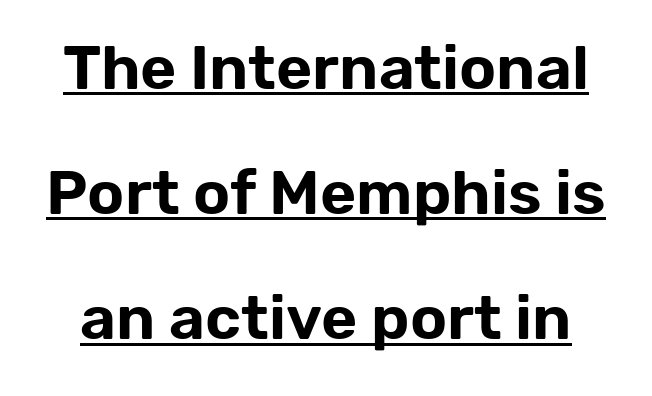
Q: Is the text italic (slanted)? A: No, it is upright.
Q: Is the typeface a serif or a sans-serif typeface? A: Sans-serif.
Q: Is the text underlined? A: Yes.
Q: Is the spacing between letters normal or unusually wide? A: Normal.
Q: Is the spacing between lines tight, normal or loose? A: Loose.
Q: Width (condensed, normal, or wide)? A: Normal.
Q: Stroke contrast? A: Low.
Q: x-height? A: Medium.
Q: Monospaced? A: No.
